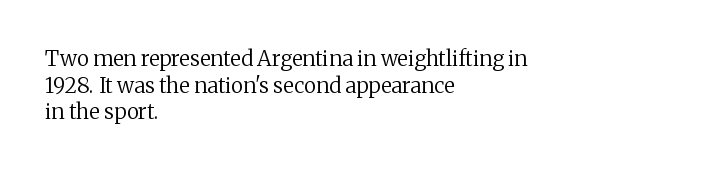
Summary of weight: not heavy and not bold. The vertical gap from one line to the next is medium. The type is set solid horizontally, with unmodified tracking. No italicization has been applied; the sample stays upright. The paragraph shown leans on its left margin. The gap between lines stays unmarked.
